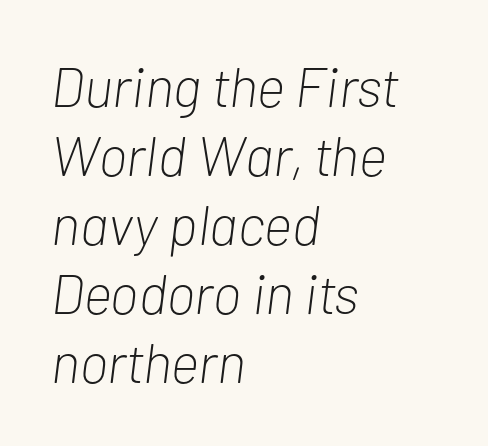
The image shows 56 px light, condensed type, italic (leaning right); set left-aligned, line spacing 1.23x, normal letter spacing, not underlined; low stroke contrast and a medium x-height.
